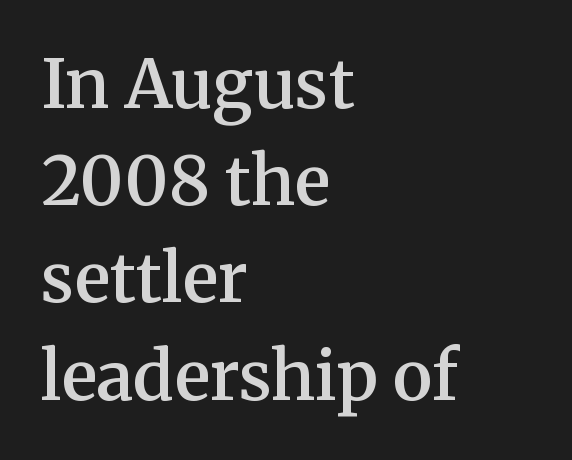
{"serif": "yes", "italic": "no", "bold": "semi", "weight": "semibold", "width": "normal", "stroke_contrast": "medium", "x_height": "medium", "monospaced": "no", "underline": "no", "align": "left", "line_spacing": "normal", "line_spacing_ratio": 1.43, "letter_spacing": "normal", "letter_spacing_em": 0.0, "glyph_px": 68}
